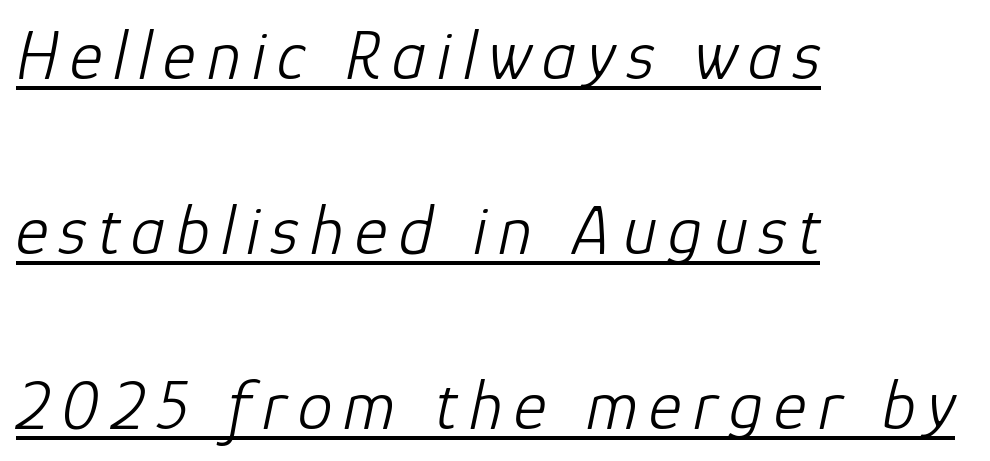
The image shows 70 px light type, italic (leaning right); set left-aligned, loose line spacing (2.5x), underlined; low stroke contrast and a medium x-height.
